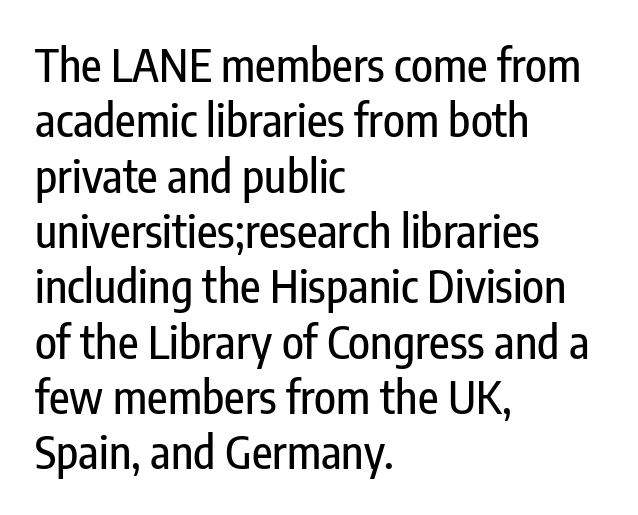
Classification — sans serif. A typesetter would call this proportional, since set widths differ per character. Letters rest on an invisible, unmarked baseline. Line starts are locked; line ends wander.
